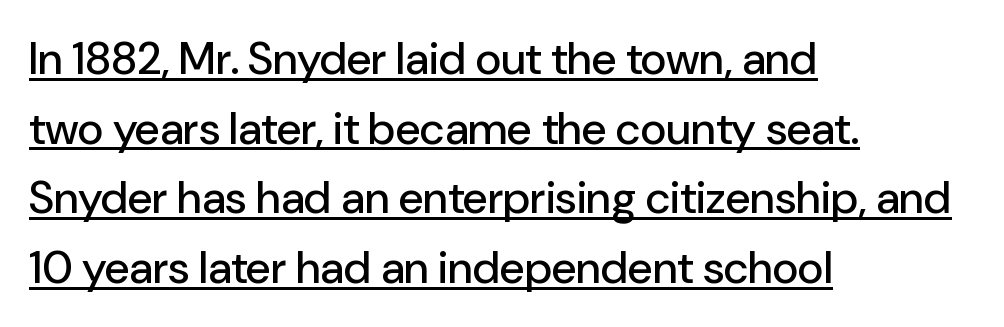
Q: Is the text italic (slanted)? A: No, it is upright.
Q: Is the typeface a serif or a sans-serif typeface? A: Sans-serif.
Q: Is the text underlined? A: Yes.
Q: How is the paragraph aligned? A: Left-aligned.
Q: Is the spacing between letters normal or unusually wide? A: Normal.
Q: Is the spacing between lines tight, normal or loose? A: Normal.
Q: Width (condensed, normal, or wide)? A: Normal.
Q: Stroke contrast? A: Low.
Q: x-height? A: Medium.
Q: Monospaced? A: No.
